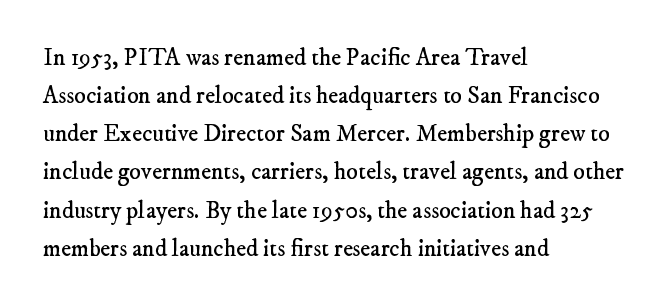
Q: Is the text bold? A: No.
Q: Is the text underlined? A: No.
Q: How is the paragraph aligned? A: Left-aligned.
Q: Is the spacing between letters normal or unusually wide? A: Normal.
Q: Is the spacing between lines tight, normal or loose? A: Normal.
